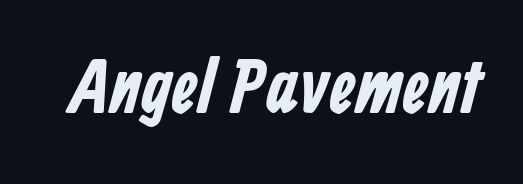
{"serif": "no", "bold": "yes", "weight": "bold", "width": "condensed", "stroke_contrast": "low", "x_height": "medium", "monospaced": "no", "underline": "no", "letter_spacing": "normal", "letter_spacing_em": 0.0, "glyph_px": 77}
